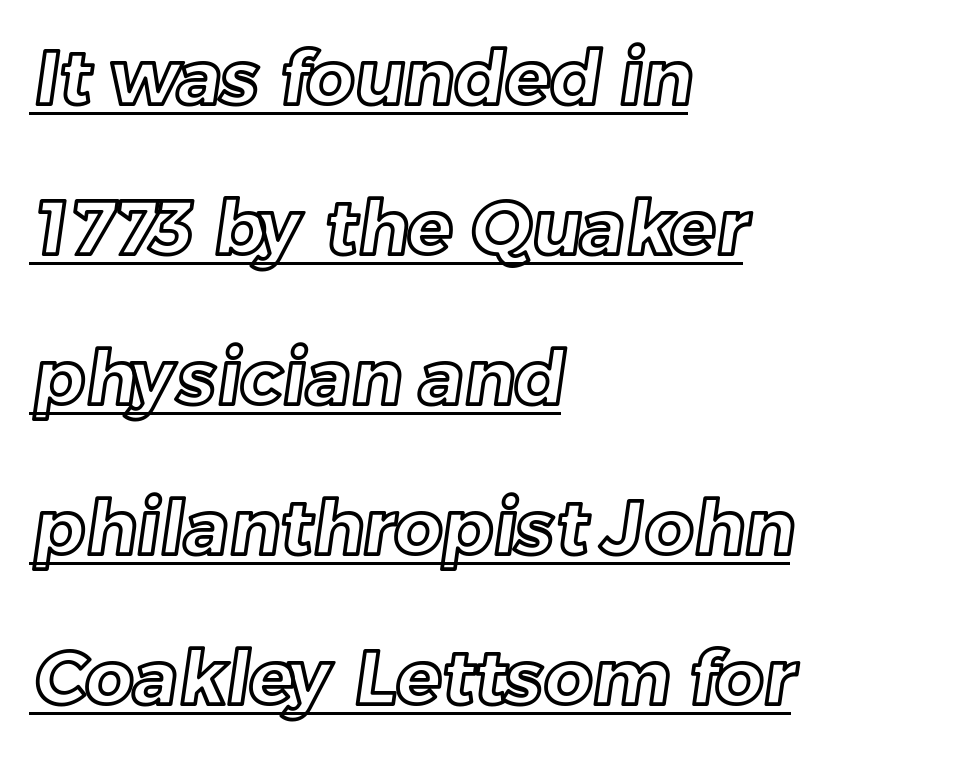
{"width": "normal", "x_height": "medium", "monospaced": "no", "underline": "yes", "align": "left", "line_spacing": "loose", "line_spacing_ratio": 2.0, "letter_spacing": "normal", "letter_spacing_em": 0.0, "glyph_px": 75}
